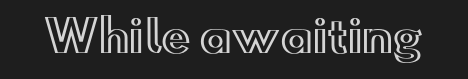
Check the space under the baseline: it is left empty. Compared with typical body copy, the letter spacing here is the same. Is this a fixed-width face? No — the glyphs have proportional, varying widths. Designer's note — italics off, roman on.
